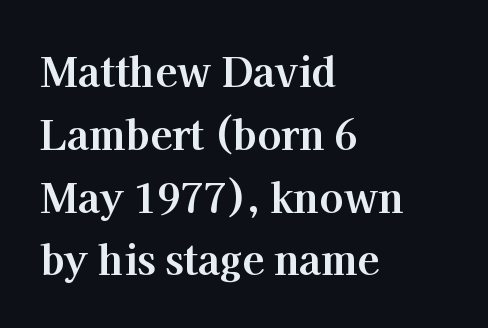
Short and long lines alike share a common starting point at left. Nothing unusual about the tracking: characters are spaced as the font intends. Observe the serifs anchoring each vertical stroke in this sample. The passage shown is typed in a proportional face where columns would drift. Underlining? Definitely not there.
